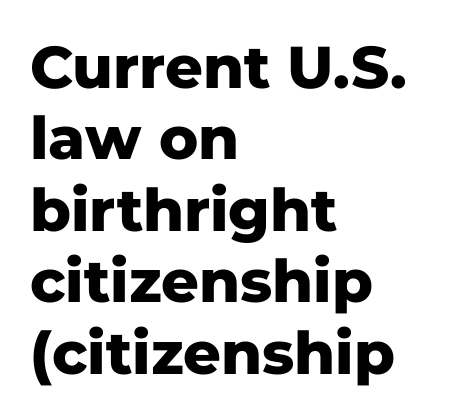
Think of a printed novel: that variable character pitch is what you see here. This sample uses a sans-serif face. Does the copy run flush right? No — it runs flush left. The sample has been set heavy, in full bold. Type without underlining.
